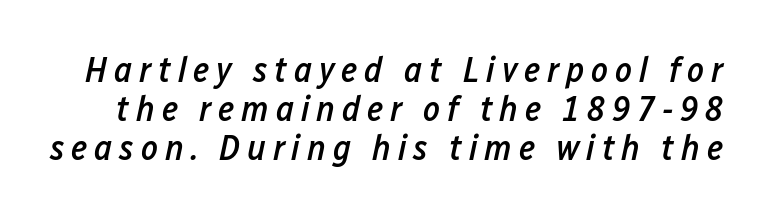
Q: Is the text bold? A: Semi-bold.
Q: Is the text italic (slanted)? A: Yes, it leans right by about 12 degrees.
Q: Is the text underlined? A: No.
Q: Is the spacing between lines tight, normal or loose? A: Tight.
Q: Width (condensed, normal, or wide)? A: Condensed.
Q: Stroke contrast? A: Low.
Q: x-height? A: Medium.
Q: Monospaced? A: No.
